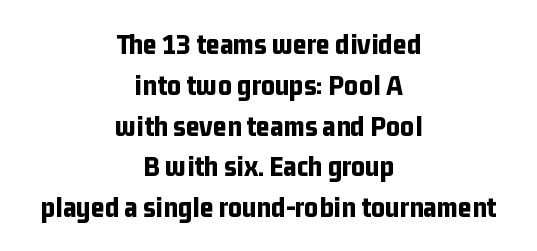
{"serif": "no", "italic": "no", "bold": "yes", "weight": "bold", "width": "condensed", "stroke_contrast": "low", "x_height": "medium", "monospaced": "no", "underline": "no", "align": "center", "line_spacing": "normal", "line_spacing_ratio": 1.36, "letter_spacing": "normal", "letter_spacing_em": 0.0, "glyph_px": 30}
